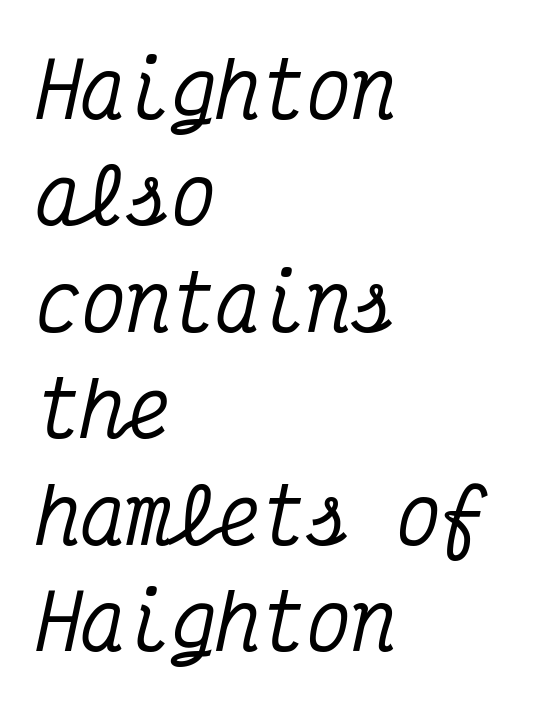
{"serif": "yes", "italic": "yes", "lean": "right", "slant_degrees": 12, "width": "condensed", "stroke_contrast": "medium", "x_height": "medium", "monospaced": "yes", "underline": "no", "align": "left", "line_spacing": "normal", "line_spacing_ratio": 1.42, "letter_spacing": "normal", "letter_spacing_em": 0.0, "glyph_px": 75}
